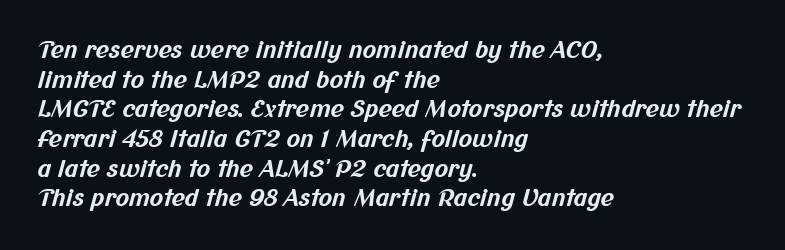
The image shows 23 px bold type; set left-aligned, normal line spacing (1.29x), normal letter spacing, not underlined.
